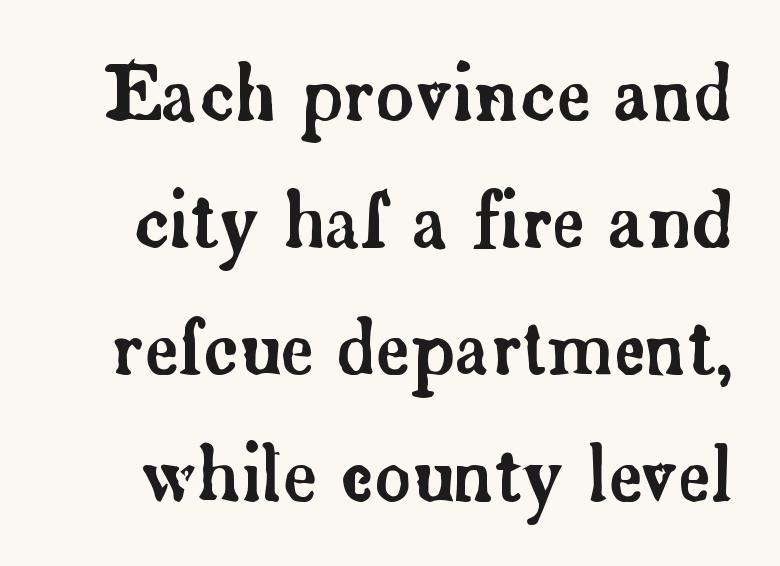
{"serif": "yes", "italic": "no", "width": "normal", "stroke_contrast": "low", "x_height": "small", "monospaced": "no", "underline": "no", "line_spacing_ratio": 1.74, "letter_spacing": "normal", "letter_spacing_em": 0.0, "glyph_px": 73}
